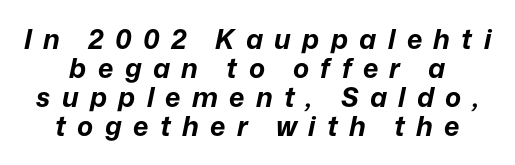
Q: Is the text bold? A: Yes.
Q: Is the text italic (slanted)? A: Yes, it leans right by about 12 degrees.
Q: Is the text underlined? A: No.
Q: How is the paragraph aligned? A: Centered.
Q: Is the spacing between letters normal or unusually wide? A: Unusually wide.
Q: Is the spacing between lines tight, normal or loose? A: Tight.
